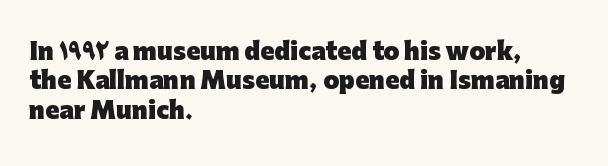
In terms of posture, this sample is upright. Whoever set this chose a conventional vertical rhythm. The space directly below the letters is spotless. A typesetter would call this zero additional tracking.
